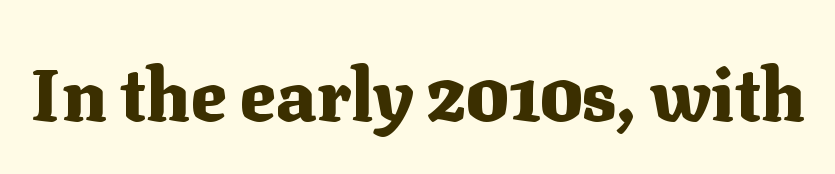
The image shows 73 px heavy serif type, upright; set normal letter spacing, not underlined; medium stroke contrast and a medium x-height.
